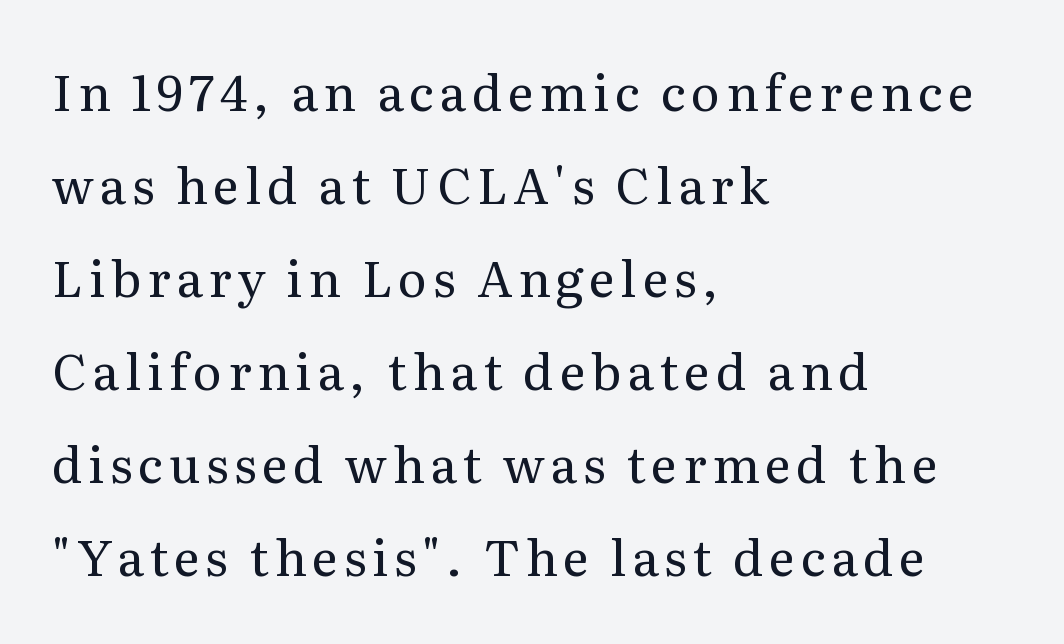
The image shows 50 px regular-weight serif type, upright; set left-aligned, line spacing 1.86x, not underlined; medium stroke contrast and a medium x-height.
